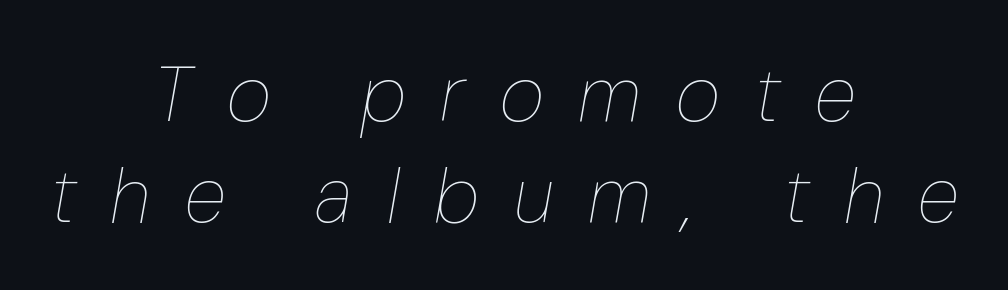
Q: Is the text bold? A: No.
Q: Is the text italic (slanted)? A: Yes, it leans right by about 10 degrees.
Q: Is the text underlined? A: No.
Q: How is the paragraph aligned? A: Centered.
Q: Is the spacing between letters normal or unusually wide? A: Unusually wide.
Q: Is the spacing between lines tight, normal or loose? A: Normal.
Q: Width (condensed, normal, or wide)? A: Condensed.
Q: Stroke contrast? A: Low.
Q: x-height? A: Medium.
Q: Monospaced? A: No.
